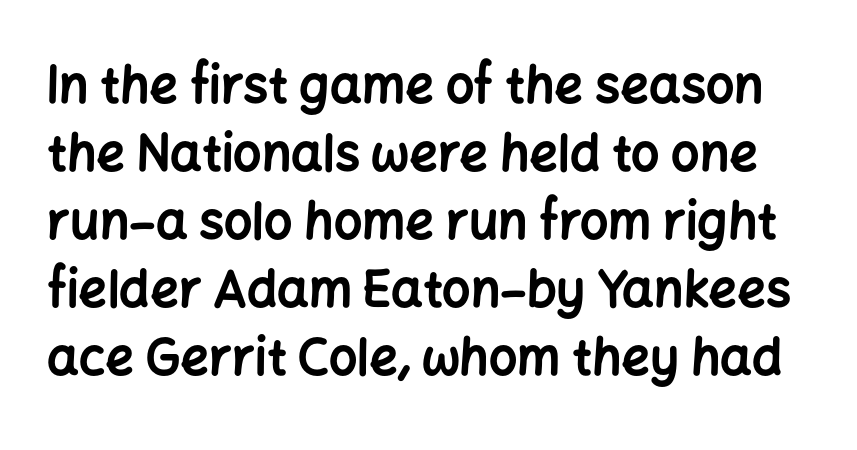
Q: Is the text bold? A: Yes.
Q: Is the text italic (slanted)? A: No, it is upright.
Q: Is the typeface a serif or a sans-serif typeface? A: Sans-serif.
Q: Is the text underlined? A: No.
Q: Is the spacing between letters normal or unusually wide? A: Normal.
Q: Is the spacing between lines tight, normal or loose? A: Normal.
Q: Width (condensed, normal, or wide)? A: Normal.
Q: Stroke contrast? A: Low.
Q: x-height? A: Medium.
Q: Monospaced? A: No.
